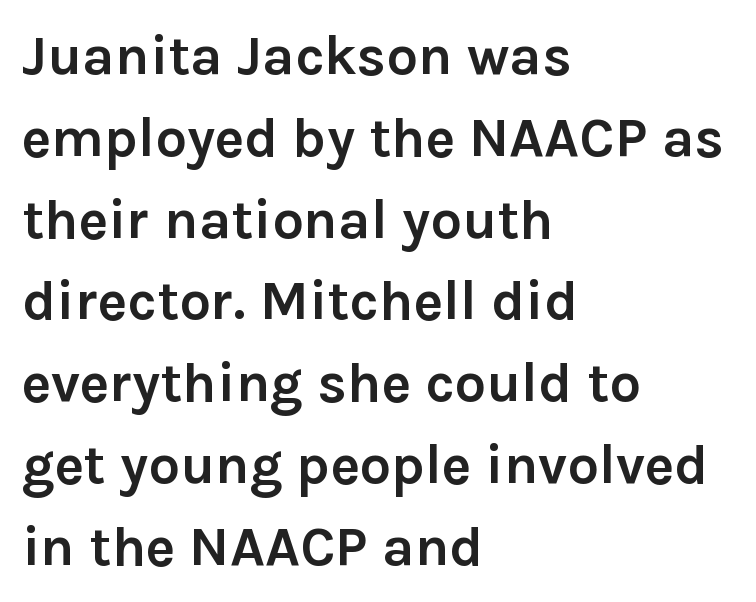
{"serif": "no", "italic": "no", "bold": "yes", "weight": "semibold", "width": "normal", "x_height": "medium", "monospaced": "no", "underline": "no", "align": "left", "line_spacing": "normal", "line_spacing_ratio": 1.46, "letter_spacing": "normal", "letter_spacing_em": 0.0, "glyph_px": 56}
